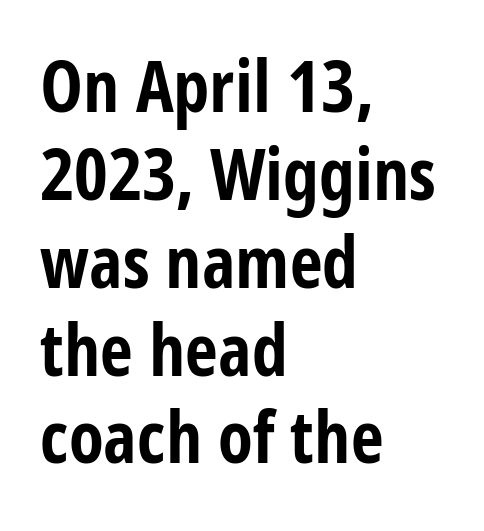
Q: Is the text bold? A: Yes.
Q: Is the text italic (slanted)? A: No, it is upright.
Q: Is the typeface a serif or a sans-serif typeface? A: Sans-serif.
Q: Is the text underlined? A: No.
Q: How is the paragraph aligned? A: Left-aligned.
Q: Is the spacing between letters normal or unusually wide? A: Normal.
Q: Width (condensed, normal, or wide)? A: Condensed.
Q: Stroke contrast? A: Low.
Q: x-height? A: Large.
Q: Monospaced? A: No.
